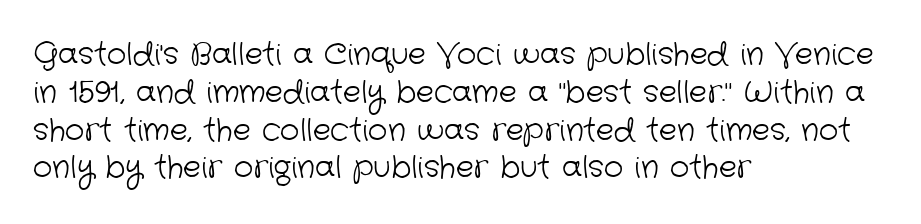
{"serif": "no", "bold": "no", "weight": "light", "width": "normal", "stroke_contrast": "low", "x_height": "medium", "monospaced": "no", "underline": "no", "align": "left", "line_spacing": "normal", "line_spacing_ratio": 1.26, "letter_spacing": "normal", "letter_spacing_em": 0.0, "glyph_px": 30}
